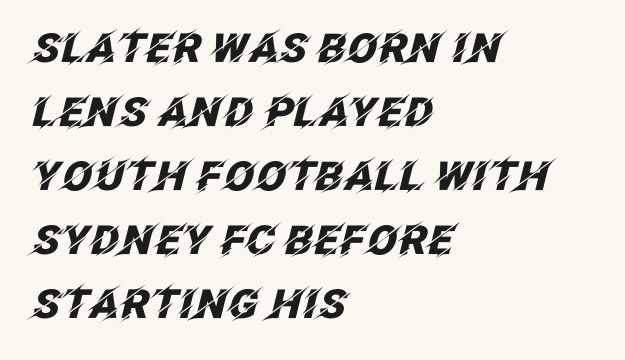
Q: Is the text bold? A: Yes.
Q: Is the text italic (slanted)? A: Yes, it leans right by about 12 degrees.
Q: Is the text underlined? A: No.
Q: How is the paragraph aligned? A: Left-aligned.
Q: Is the spacing between letters normal or unusually wide? A: Normal.
Q: Is the spacing between lines tight, normal or loose? A: Normal.
Q: Width (condensed, normal, or wide)? A: Normal.
Q: Stroke contrast? A: Low.
Q: x-height? A: Large.
Q: Monospaced? A: No.
